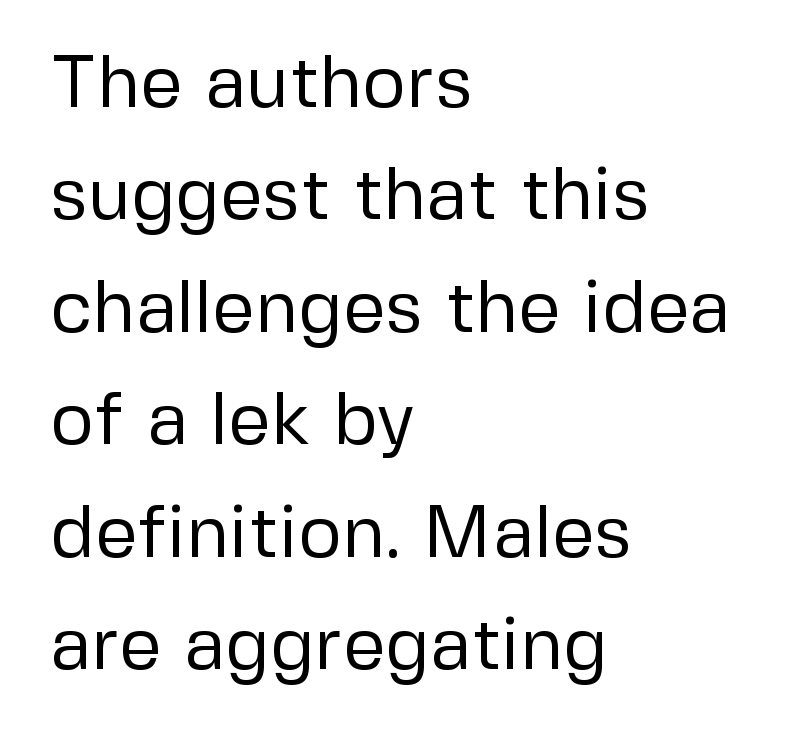
The image shows 75 px regular-weight sans-serif type, upright; set left-aligned, normal line spacing (1.5x), normal letter spacing, not underlined; low stroke contrast and a medium x-height.
